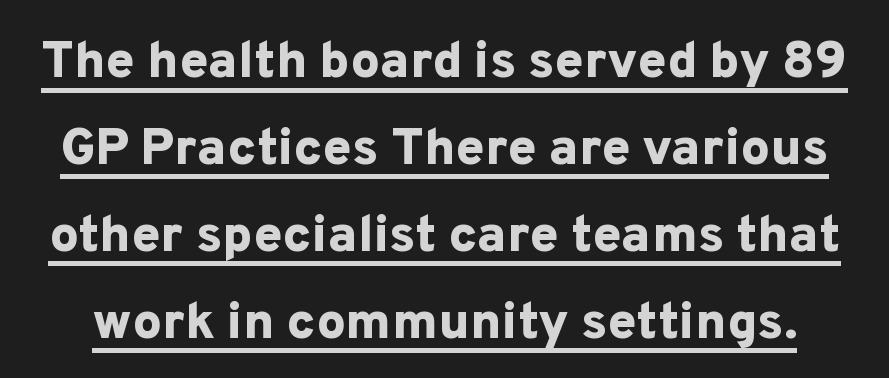
How are the letters spaced? Ordinarily, with no added tracking. Caption: lettering with a line underneath. In terms of leading, this rendering sits right in the middle. Nope, not italic — everything's standing straight. Emphasis by weight is at full strength: bold.
